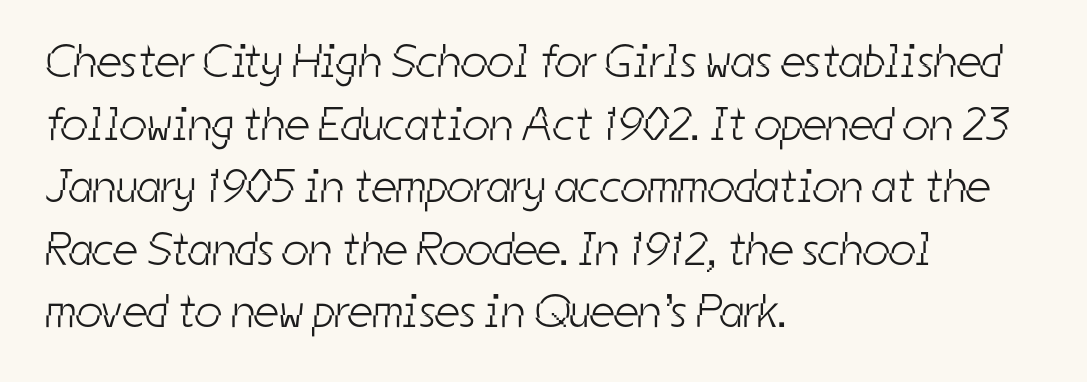
Q: Is the text bold? A: No.
Q: Is the typeface a serif or a sans-serif typeface? A: Sans-serif.
Q: Is the text underlined? A: No.
Q: How is the paragraph aligned? A: Left-aligned.
Q: Is the spacing between letters normal or unusually wide? A: Normal.
Q: Is the spacing between lines tight, normal or loose? A: Normal.
Q: Width (condensed, normal, or wide)? A: Condensed.
Q: Stroke contrast? A: Low.
Q: x-height? A: Medium.
Q: Monospaced? A: No.
